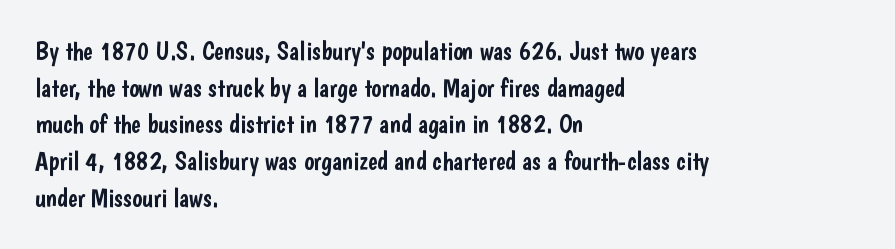
Q: Is the text italic (slanted)? A: No, it is upright.
Q: Is the text underlined? A: No.
Q: How is the paragraph aligned? A: Left-aligned.
Q: Is the spacing between letters normal or unusually wide? A: Normal.
Q: Is the spacing between lines tight, normal or loose? A: Normal.
